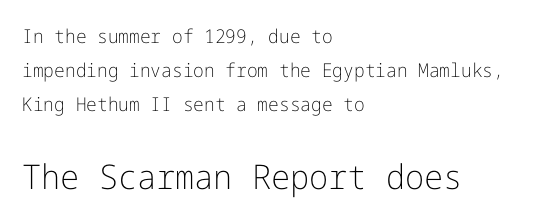
Q: Is the text bold? A: No.
Q: Is the text italic (slanted)? A: No, it is upright.
Q: Is the typeface a serif or a sans-serif typeface? A: Sans-serif.
Q: Is the text underlined? A: No.
Q: How is the paragraph aligned? A: Left-aligned.
Q: Is the spacing between letters normal or unusually wide? A: Normal.
Q: Which block of text is set in a larger size, the first (top) or the second (bottom)? A: The second (bottom) one.
Q: Width (condensed, normal, or wide)? A: Normal.
Q: Stroke contrast? A: Low.
Q: x-height? A: Medium.
